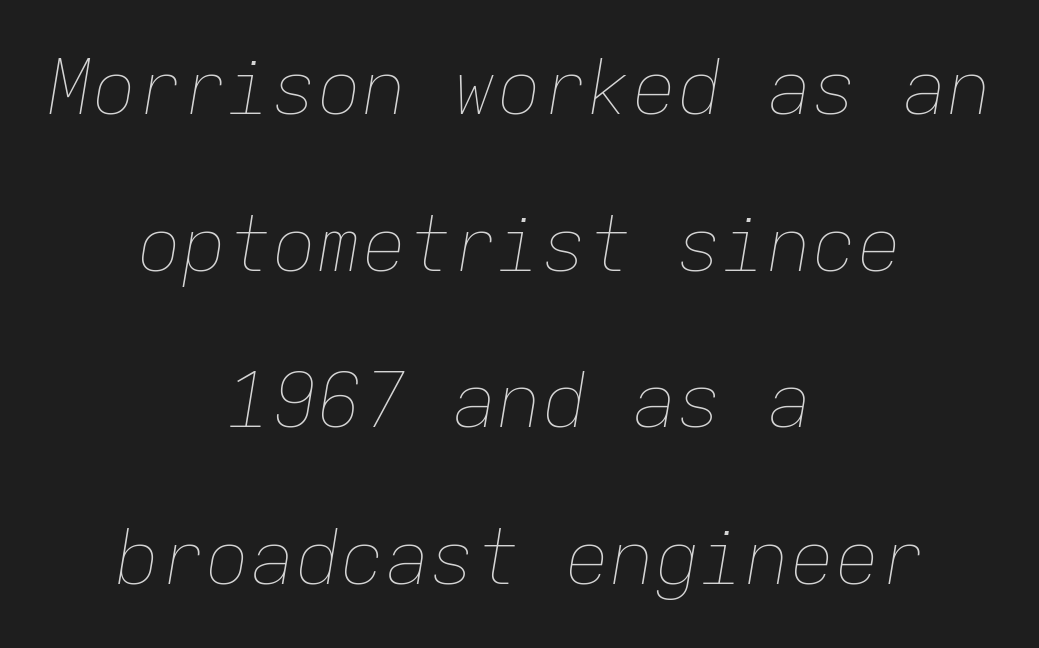
Horizontally, the lines are justified to the midpoint only. Monospaced: the letters line up in strict vertical columns. Compared with typical body copy, the letter spacing here is the same. Honestly, there is no underline to notice here at all.
